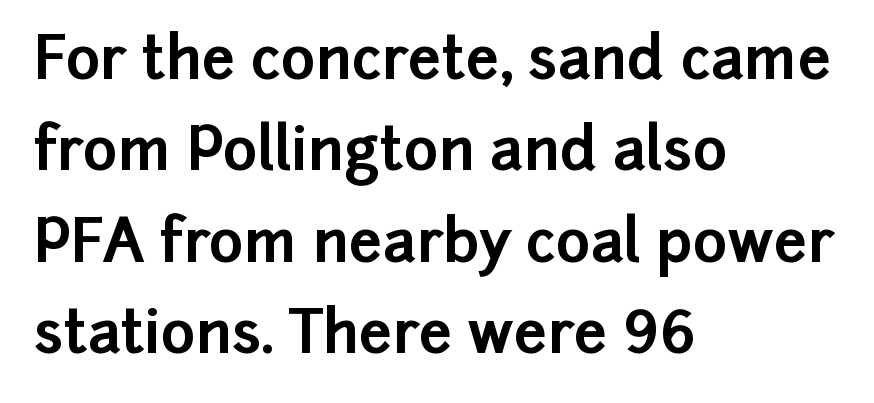
{"serif": "no", "italic": "no", "bold": "yes", "weight": "bold", "width": "normal", "stroke_contrast": "low", "x_height": "medium", "monospaced": "no", "underline": "no", "align": "left", "line_spacing": "normal", "line_spacing_ratio": 1.55, "letter_spacing": "normal", "letter_spacing_em": 0.0, "glyph_px": 59}
